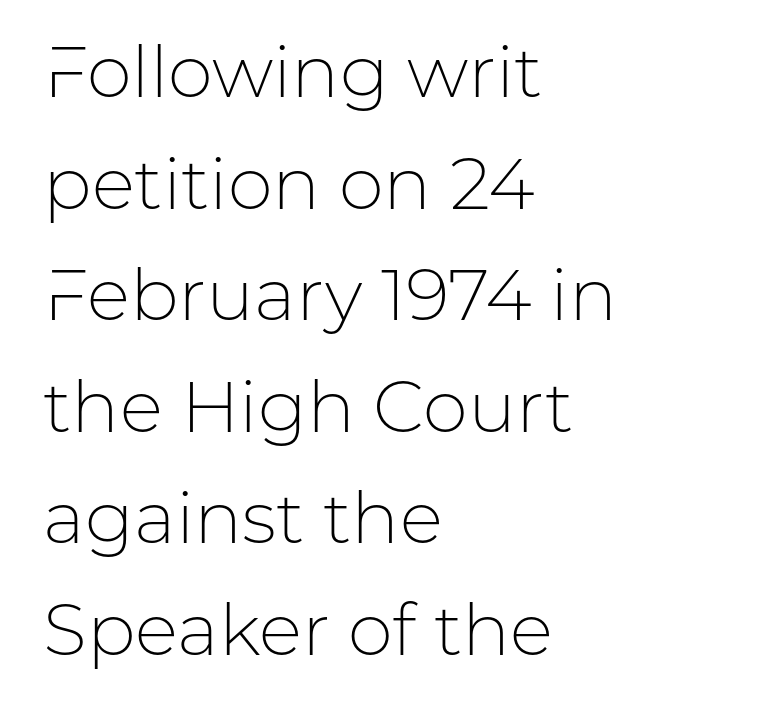
Is this a fixed-width face? No — the glyphs have proportional, varying widths. The font's upright variant was chosen for this text. The font family rendered here belongs to the sans-serif group. The paragraph shown leans on its left margin. Descenders hang freely into open space. No heavy texture on the line: the type isn't bold.
